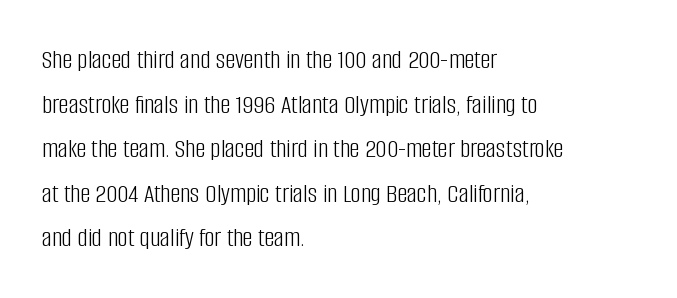
Q: Is the text bold? A: No.
Q: Is the text italic (slanted)? A: No, it is upright.
Q: Is the typeface a serif or a sans-serif typeface? A: Sans-serif.
Q: Is the text underlined? A: No.
Q: How is the paragraph aligned? A: Left-aligned.
Q: Is the spacing between letters normal or unusually wide? A: Normal.
Q: Is the spacing between lines tight, normal or loose? A: Normal.
Q: Width (condensed, normal, or wide)? A: Condensed.
Q: Stroke contrast? A: Low.
Q: x-height? A: Large.
Q: Monospaced? A: No.
